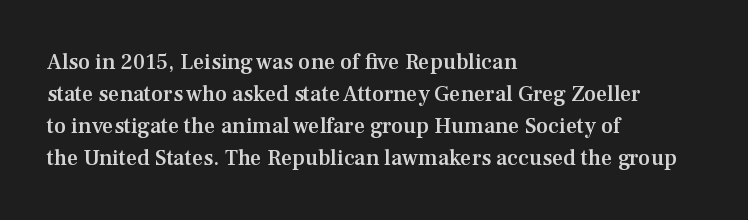
Q: Is the text bold? A: Semi-bold.
Q: Is the text italic (slanted)? A: No, it is upright.
Q: Is the text underlined? A: No.
Q: How is the paragraph aligned? A: Left-aligned.
Q: Is the spacing between letters normal or unusually wide? A: Normal.
Q: Is the spacing between lines tight, normal or loose? A: Normal.
